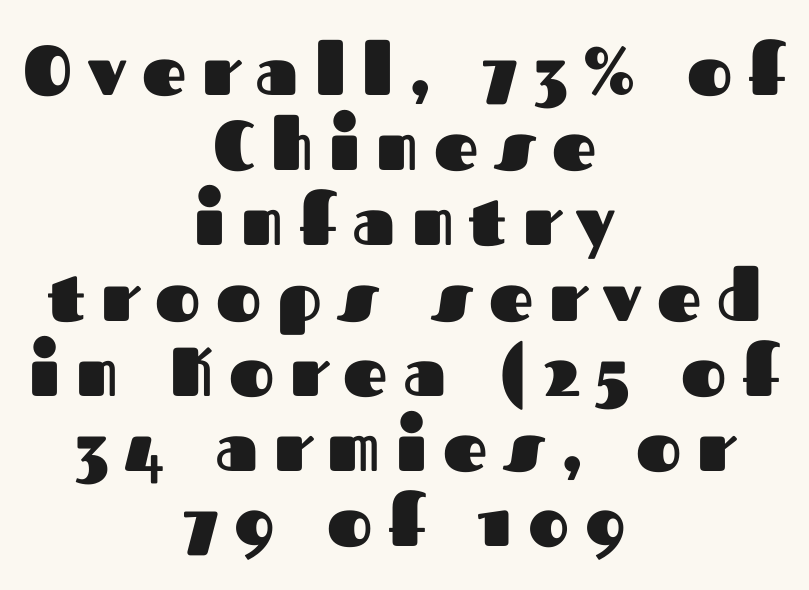
Q: Is the text bold? A: Yes.
Q: Is the text italic (slanted)? A: No, it is upright.
Q: Is the typeface a serif or a sans-serif typeface? A: Sans-serif.
Q: Is the text underlined? A: No.
Q: How is the paragraph aligned? A: Centered.
Q: Is the spacing between letters normal or unusually wide? A: Unusually wide.
Q: Is the spacing between lines tight, normal or loose? A: Tight.
Q: Width (condensed, normal, or wide)? A: Normal.
Q: Stroke contrast? A: Medium.
Q: x-height? A: Medium.
Q: Monospaced? A: No.
